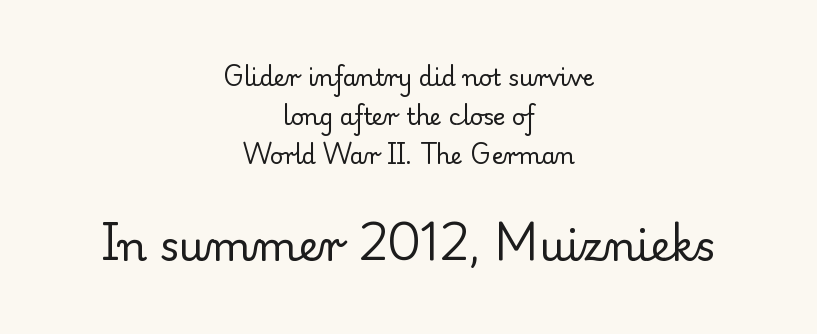
The image shows 41 px regular-weight serif type, upright; set centered, normal line spacing (1.7x), normal letter spacing, not underlined; the second (bottom) block is 1.78x larger; low stroke contrast and a small x-height.
